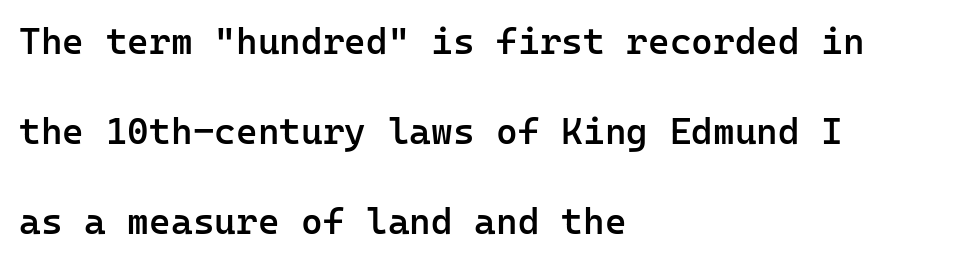
The lines in this sample share a left origin and differ only in where they stop. Type style note: lacks serifs. The sample has been set in demibold, a notch under bold. These lines were composed using upright roman letters. Between one letter and the next there's only the usual sliver of space. The space beneath each line is pristine and unruled.
